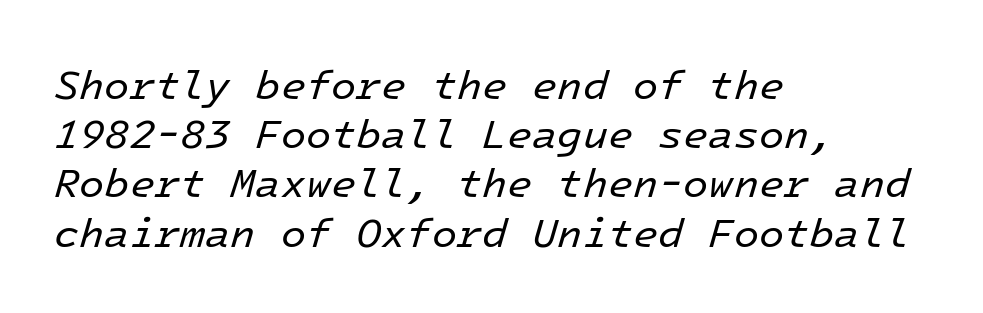
{"italic": "yes", "lean": "right", "slant_degrees": 16, "bold": "no", "weight": "regular", "width": "normal", "stroke_contrast": "low", "x_height": "medium", "monospaced": "yes", "underline": "no", "align": "left", "line_spacing_ratio": 1.2, "letter_spacing": "normal", "letter_spacing_em": 0.0, "glyph_px": 41}
